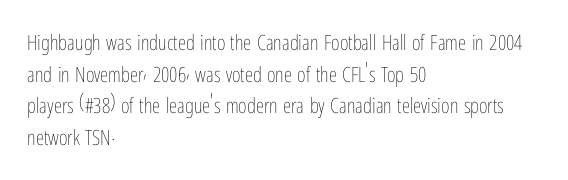
Style check: upright. Leftover space on each line is placed entirely after the last word. The rows are spaced the way most documents space them. The font is comparable to plain body text, perhaps lighter. Honestly, there is no underline to notice here at all. Nobody touched the tracking dial on this one.
